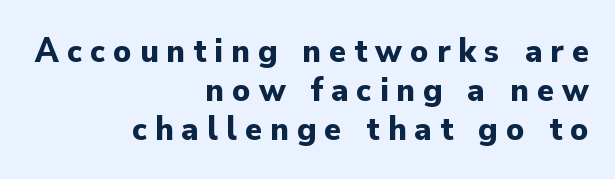
{"serif": "no", "italic": "no", "bold": "yes", "weight": "bold", "width": "normal", "stroke_contrast": "low", "x_height": "small", "monospaced": "no", "underline": "no", "align": "right", "line_spacing": "tight", "line_spacing_ratio": 1.11, "letter_spacing": "wide", "letter_spacing_em": 0.23, "glyph_px": 35}
